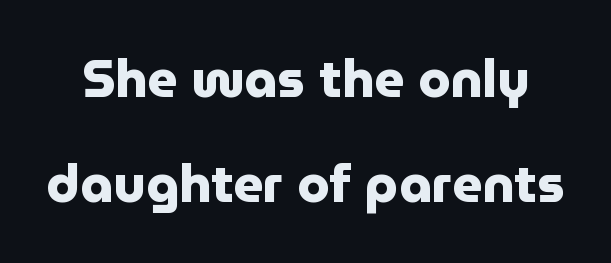
The image shows 52 px heavy sans-serif type, upright; set loose line spacing (2.01x), normal letter spacing, not underlined; low stroke contrast and a medium x-height.
